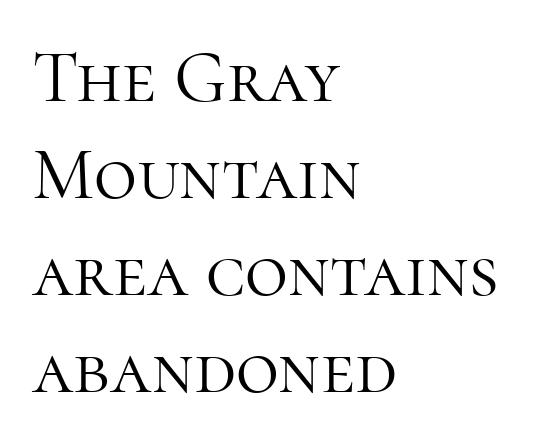
Q: Is the text bold? A: No.
Q: Is the text italic (slanted)? A: No, it is upright.
Q: Is the typeface a serif or a sans-serif typeface? A: Serif.
Q: Is the text underlined? A: No.
Q: How is the paragraph aligned? A: Left-aligned.
Q: Is the spacing between letters normal or unusually wide? A: Normal.
Q: Is the spacing between lines tight, normal or loose? A: Normal.
Q: Width (condensed, normal, or wide)? A: Normal.
Q: Stroke contrast? A: High.
Q: x-height? A: Medium.
Q: Monospaced? A: No.
